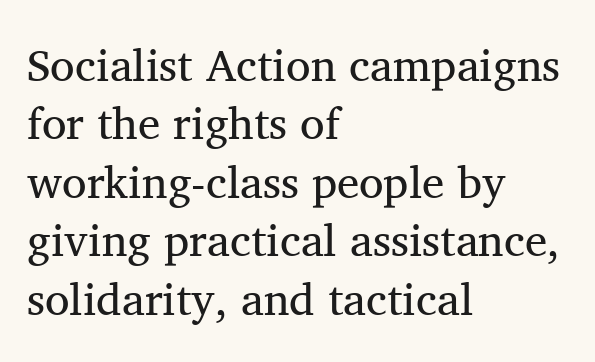
Compared with a centered layout, this one pins lines to the left instead. This block has exactly the height ordinary leading produces. Nobody drew a line under any word here. This reads as an unemphasized weight, regular at the heaviest. Serif or sans? Serif — the stroke terminals have little feet. Is this a fixed-width face? No — the glyphs have proportional, varying widths.
